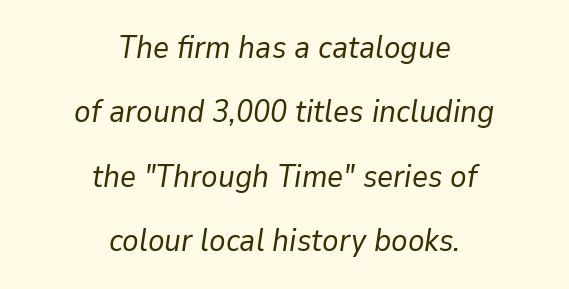
Q: Is the text bold? A: No.
Q: Is the text italic (slanted)? A: Yes, it leans right by about 9 degrees.
Q: Is the text underlined? A: No.
Q: How is the paragraph aligned? A: Centered.
Q: Is the spacing between letters normal or unusually wide? A: Normal.
Q: Is the spacing between lines tight, normal or loose? A: Loose.
Q: Width (condensed, normal, or wide)? A: Normal.
Q: Stroke contrast? A: Low.
Q: x-height? A: Medium.
Q: Monospaced? A: No.
